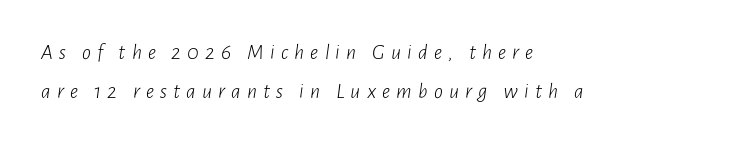
Plain, unruled lines of type. If you drew a line through each stem, it would be angled. A classic flush-left, rag-right setting is used for this passage. Each stroke keeps to a modest, everyday thickness or less.
